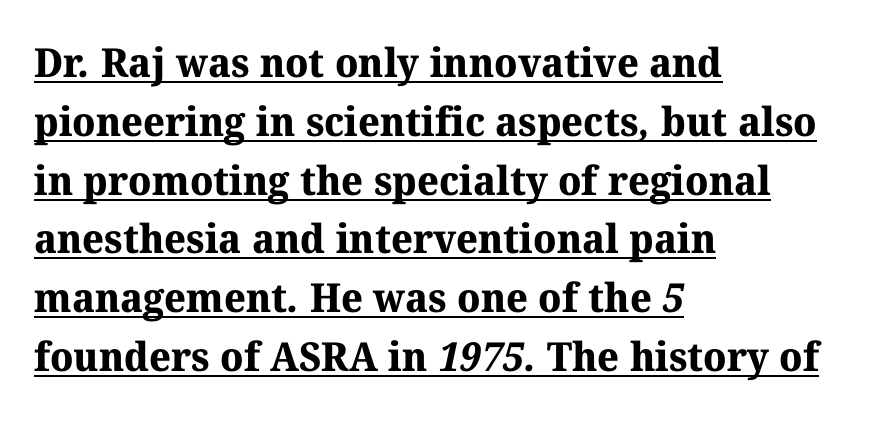
Baseline-to-baseline distance is the conventional proportion of letter height. The rendering shows small feet on the letterforms — a serif design. Underline: present. The face used here is proportionally spaced, like ordinary book or web type.
